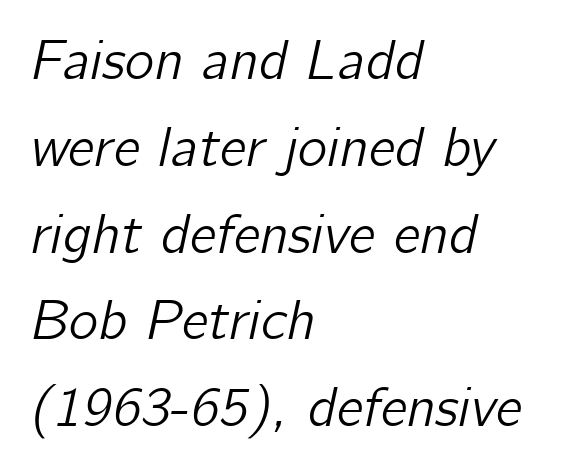
Q: Is the text italic (slanted)? A: Yes, it leans right by about 12 degrees.
Q: Is the text underlined? A: No.
Q: How is the paragraph aligned? A: Left-aligned.
Q: Is the spacing between letters normal or unusually wide? A: Normal.
Q: Is the spacing between lines tight, normal or loose? A: Normal.
Q: Width (condensed, normal, or wide)? A: Normal.
Q: Stroke contrast? A: Low.
Q: x-height? A: Medium.
Q: Monospaced? A: No.
